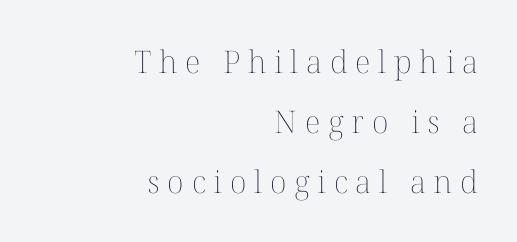
Do the letters lean? They stand straight. Interline gaps are noticeably wide in this sample. The rendering uses natural spacing where letterforms have individual widths. The baseline area is clear. Letter spacing: wide.
